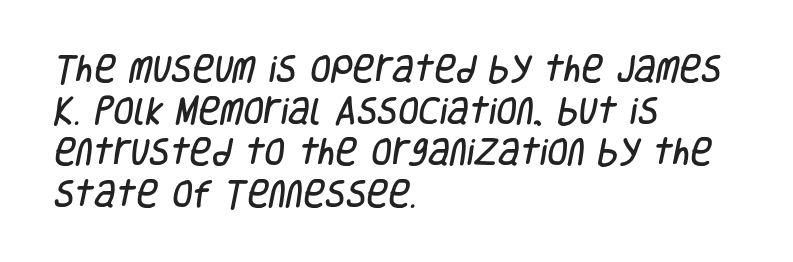
Letters rest on an invisible, unmarked baseline. These lines are set flush left with a ragged right edge. Regular leading. How are the letters spaced? Ordinarily, with no added tracking.
